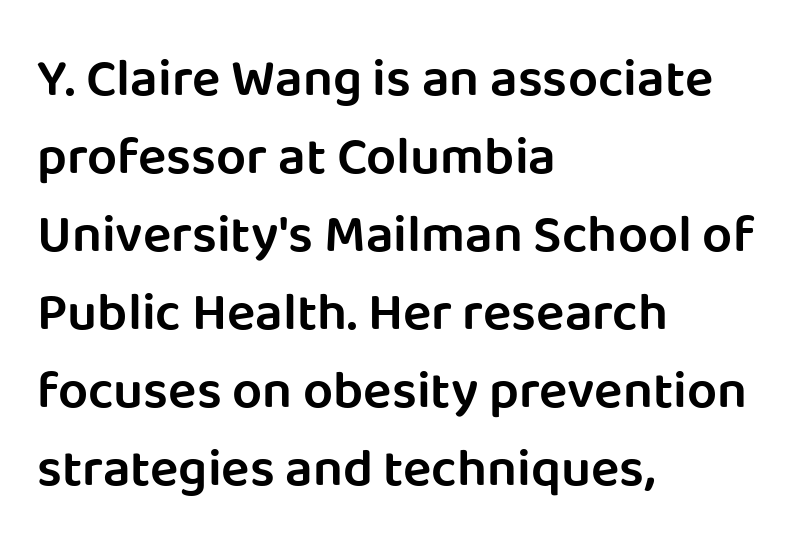
{"serif": "no", "italic": "no", "bold": "semi", "weight": "semibold", "width": "normal", "stroke_contrast": "low", "x_height": "large", "monospaced": "no", "underline": "no", "align": "left", "line_spacing": "normal", "line_spacing_ratio": 1.47, "letter_spacing": "normal", "letter_spacing_em": 0.0, "glyph_px": 53}
